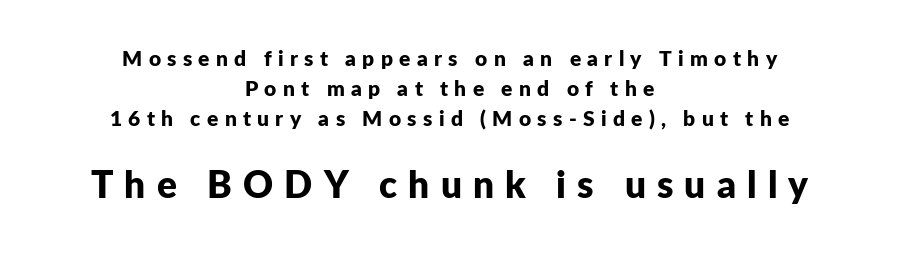
Q: Is the text bold? A: Yes.
Q: Is the text italic (slanted)? A: No, it is upright.
Q: Is the typeface a serif or a sans-serif typeface? A: Sans-serif.
Q: Is the text underlined? A: No.
Q: How is the paragraph aligned? A: Centered.
Q: Is the spacing between letters normal or unusually wide? A: Unusually wide.
Q: Is the spacing between lines tight, normal or loose? A: Normal.
Q: Which block of text is set in a larger size, the first (top) or the second (bottom)? A: The second (bottom) one.
Q: Width (condensed, normal, or wide)? A: Normal.
Q: Stroke contrast? A: Low.
Q: x-height? A: Medium.
Q: Monospaced? A: No.
